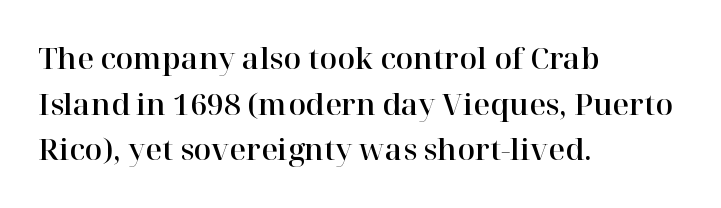
{"serif": "yes", "italic": "no", "width": "normal", "stroke_contrast": "high", "x_height": "medium", "monospaced": "no", "underline": "no", "align": "left", "line_spacing": "normal", "line_spacing_ratio": 1.57, "letter_spacing": "normal", "letter_spacing_em": 0.0, "glyph_px": 29}
